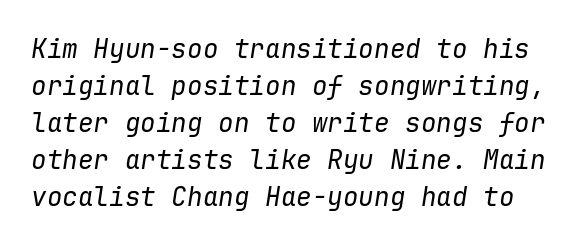
Q: Is the text bold? A: No.
Q: Is the text italic (slanted)? A: Yes, it leans right by about 9 degrees.
Q: Is the text underlined? A: No.
Q: Is the spacing between letters normal or unusually wide? A: Normal.
Q: Is the spacing between lines tight, normal or loose? A: Normal.
